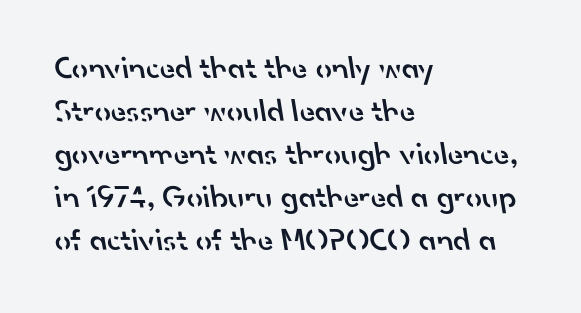
The image shows 32 px semibold sans-serif type; set left-aligned, normal line spacing (1.34x), normal letter spacing, not underlined; low stroke contrast and a small x-height.
